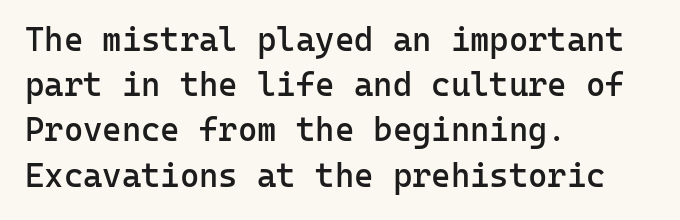
{"serif": "no", "italic": "no", "bold": "semi", "weight": "semibold", "width": "normal", "stroke_contrast": "low", "x_height": "medium", "monospaced": "yes", "underline": "no", "align": "left", "line_spacing": "normal", "line_spacing_ratio": 1.37, "letter_spacing": "normal", "letter_spacing_em": 0.0, "glyph_px": 33}
